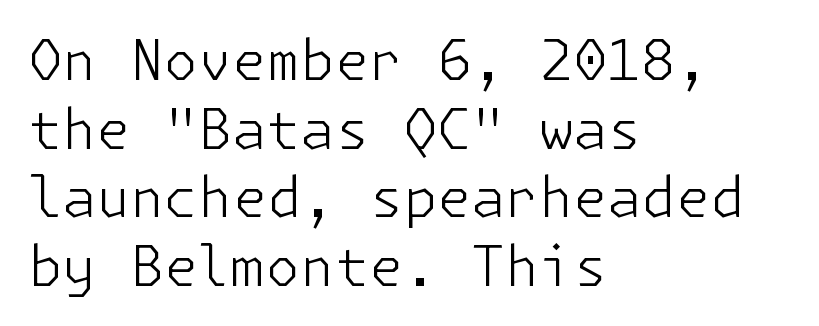
Q: Is the text bold? A: No.
Q: Is the text italic (slanted)? A: No, it is upright.
Q: Is the typeface a serif or a sans-serif typeface? A: Sans-serif.
Q: Is the text underlined? A: No.
Q: How is the paragraph aligned? A: Left-aligned.
Q: Is the spacing between letters normal or unusually wide? A: Normal.
Q: Is the spacing between lines tight, normal or loose? A: Normal.
Q: Width (condensed, normal, or wide)? A: Normal.
Q: Stroke contrast? A: Low.
Q: x-height? A: Medium.
